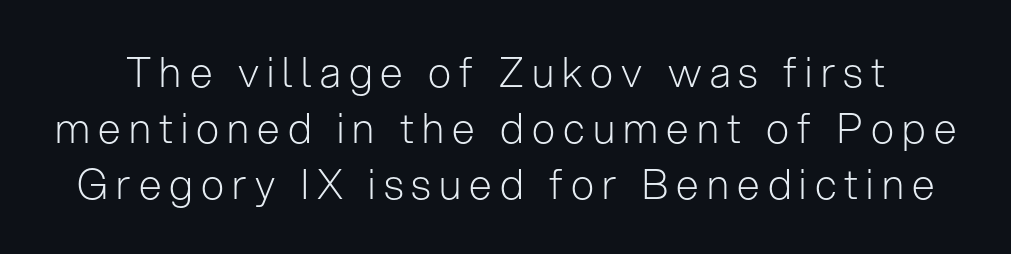
The image shows 41 px light sans-serif type, upright; set normal line spacing (1.36x), unusually wide letter spacing (+0.2 em), not underlined; low stroke contrast and a medium x-height.
